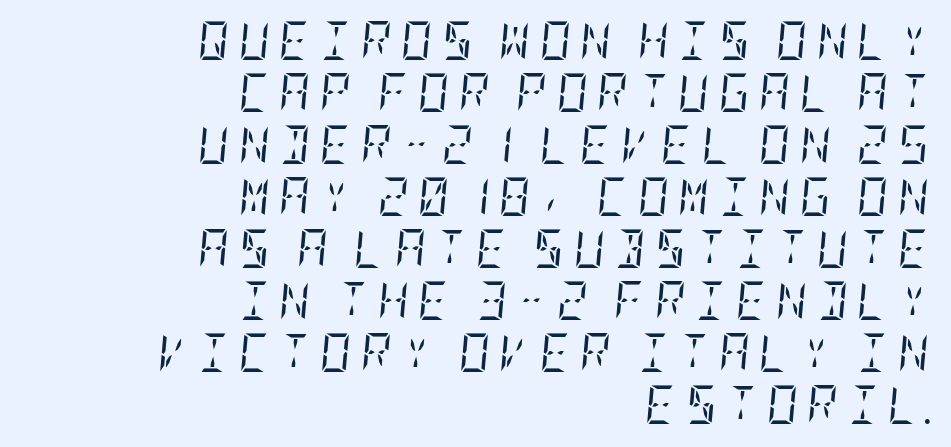
The image shows 38 px regular-weight, condensed serif type, italic (leaning right); set right-aligned, normal line spacing (1.37x), unusually wide letter spacing (+0.25 em), not underlined; low stroke contrast and a large x-height.
